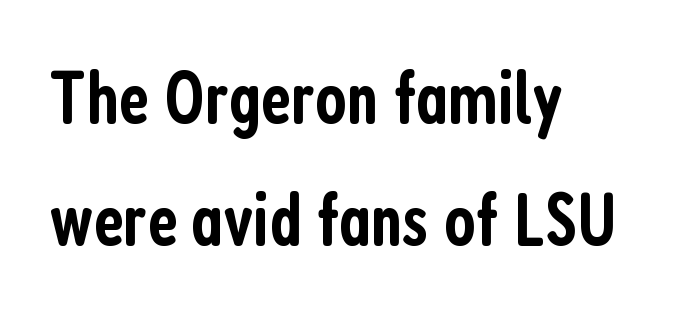
Short note: letters normally spaced. Has an underline been added? It has not. Vertically, the passage feels balanced, rows spaced as you'd expect. This sample is left-justified, so line endings fall wherever the words run out. No italicization has been applied; the sample stays upright.
